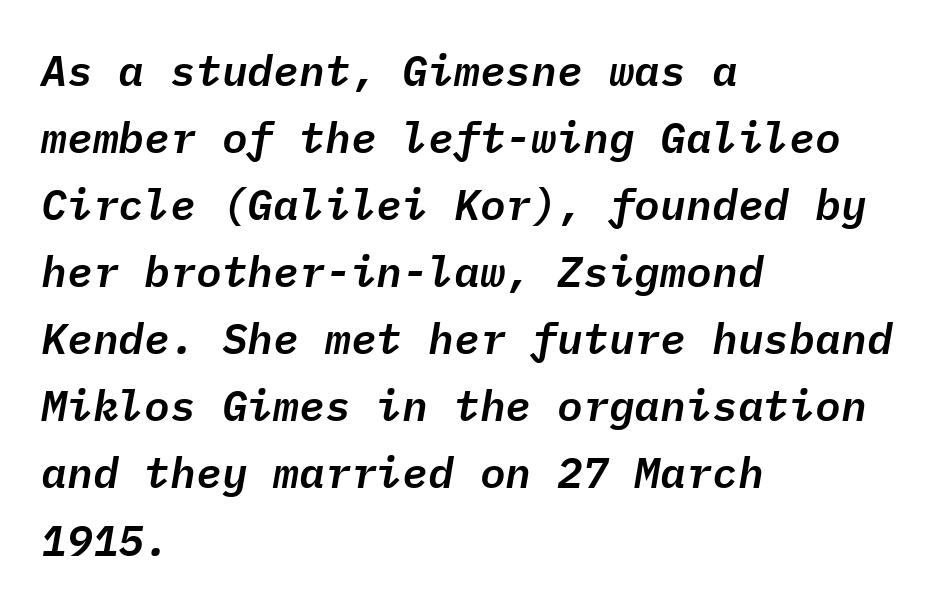
{"italic": "yes", "lean": "right", "slant_degrees": 9, "width": "normal", "stroke_contrast": "low", "x_height": "medium", "monospaced": "yes", "underline": "no", "align": "left", "line_spacing": "normal", "line_spacing_ratio": 1.56, "letter_spacing": "normal", "letter_spacing_em": 0.0, "glyph_px": 43}
